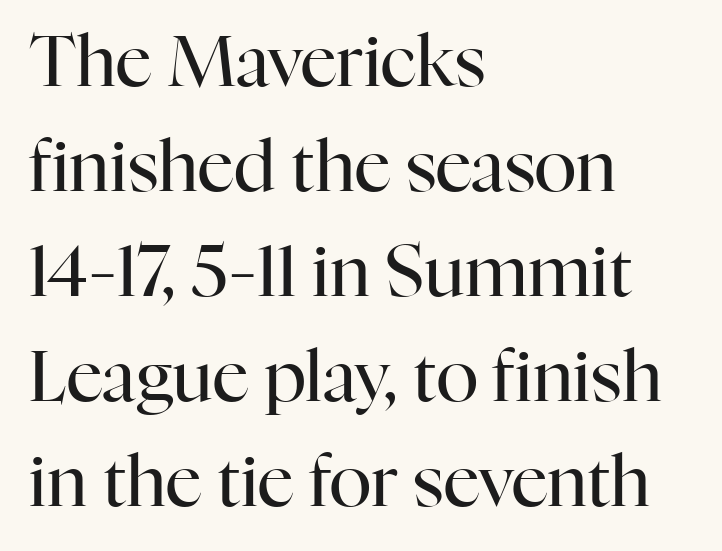
Q: Is the text bold? A: No.
Q: Is the text italic (slanted)? A: No, it is upright.
Q: Is the typeface a serif or a sans-serif typeface? A: Serif.
Q: Is the text underlined? A: No.
Q: How is the paragraph aligned? A: Left-aligned.
Q: Is the spacing between letters normal or unusually wide? A: Normal.
Q: Is the spacing between lines tight, normal or loose? A: Normal.
Q: Width (condensed, normal, or wide)? A: Normal.
Q: Stroke contrast? A: High.
Q: x-height? A: Medium.
Q: Monospaced? A: No.
